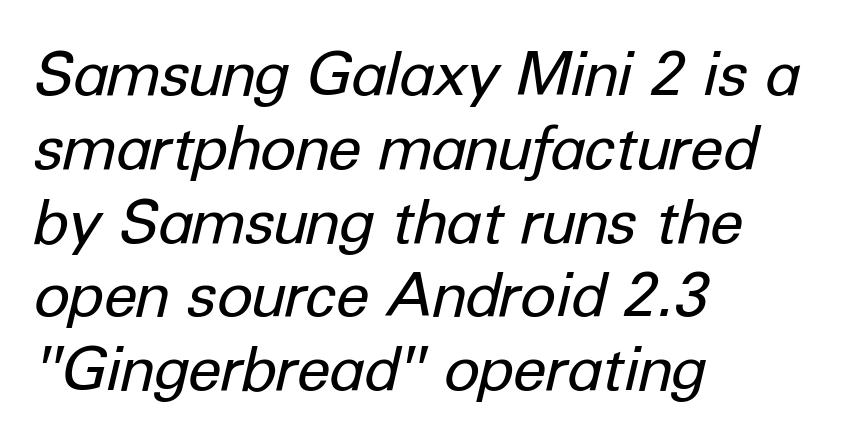
Quick note: italic. Leftover space on each line is placed entirely after the last word. Default kerning and tracking; the words read as compact shapes. A typesetter would call this proportional, since set widths differ per character.
